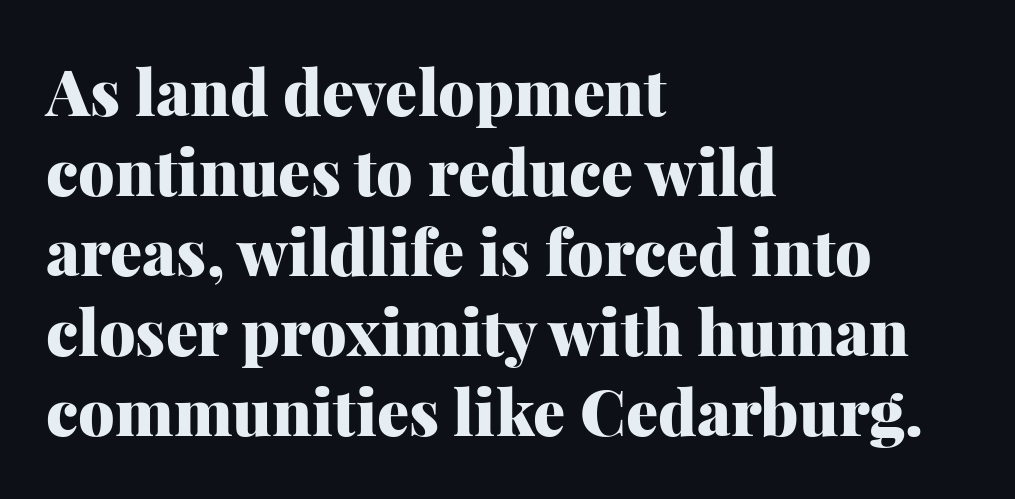
{"serif": "yes", "italic": "no", "bold": "yes", "weight": "heavy", "width": "normal", "stroke_contrast": "medium", "x_height": "medium", "monospaced": "no", "underline": "no", "align": "left", "line_spacing": "normal", "line_spacing_ratio": 1.25, "letter_spacing": "normal", "letter_spacing_em": 0.0, "glyph_px": 64}
